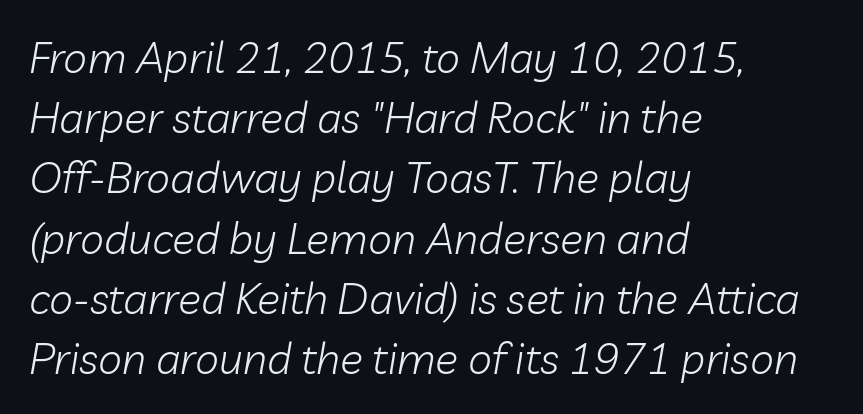
Q: Is the text bold? A: No.
Q: Is the text italic (slanted)? A: Yes, it leans right by about 10 degrees.
Q: Is the text underlined? A: No.
Q: How is the paragraph aligned? A: Left-aligned.
Q: Is the spacing between letters normal or unusually wide? A: Normal.
Q: Is the spacing between lines tight, normal or loose? A: Normal.
Q: Width (condensed, normal, or wide)? A: Normal.
Q: Stroke contrast? A: Low.
Q: x-height? A: Medium.
Q: Monospaced? A: No.
